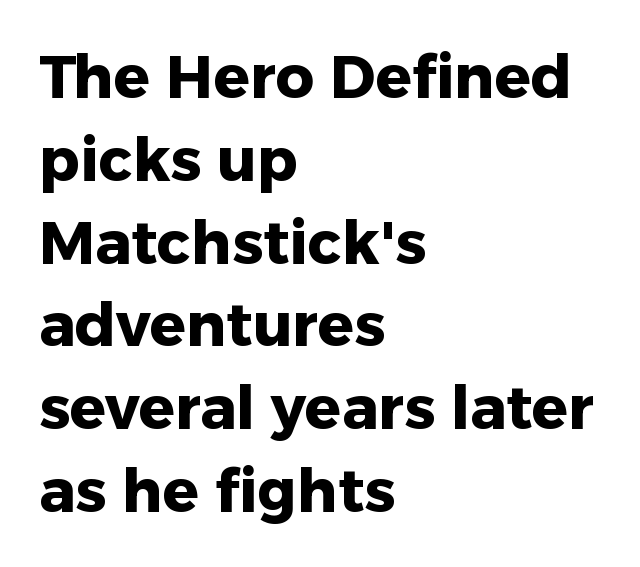
Q: Is the text bold? A: Yes.
Q: Is the text italic (slanted)? A: No, it is upright.
Q: Is the typeface a serif or a sans-serif typeface? A: Sans-serif.
Q: Is the text underlined? A: No.
Q: How is the paragraph aligned? A: Left-aligned.
Q: Is the spacing between letters normal or unusually wide? A: Normal.
Q: Is the spacing between lines tight, normal or loose? A: Normal.
Q: Width (condensed, normal, or wide)? A: Normal.
Q: Stroke contrast? A: Low.
Q: x-height? A: Medium.
Q: Monospaced? A: No.
